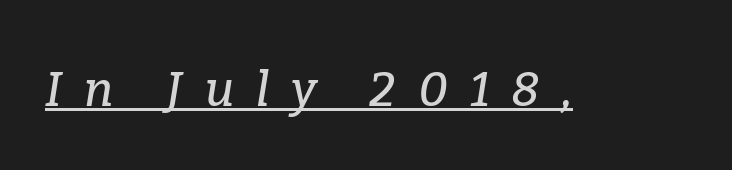
Quick note: underline on. Is this a sans? No — the strokes have serifs. If you drew a line through each stem, it would be angled. Here the designer chose a conventional face with non-uniform glyph widths.
